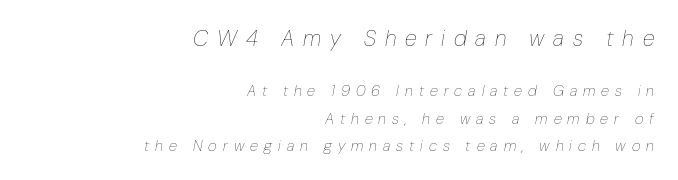
The image shows 22 px text type, italic (leaning right); set right-aligned, line spacing 1.81x, unusually wide letter spacing (+0.4 em), not underlined; the first (top) block is 1.47x larger.
